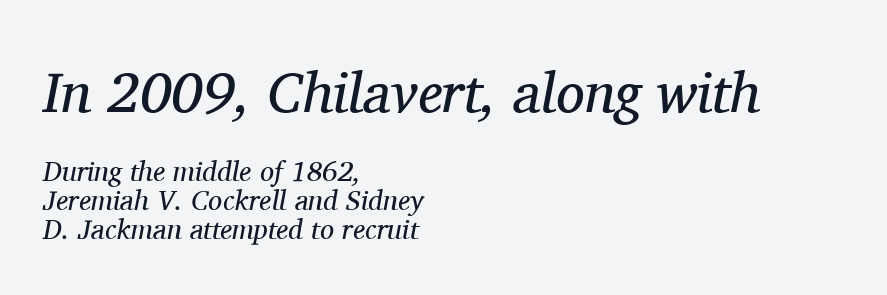
Words appear dense and cohesive because spacing is normal. Vertical spacing — tight. Letterform terminals end in serifs throughout the passage. The text carries the slant typical of an italic or oblique font. Horizontal alignment here is leftward, the default for most running prose. Words float on clear page, feet unadorned.
